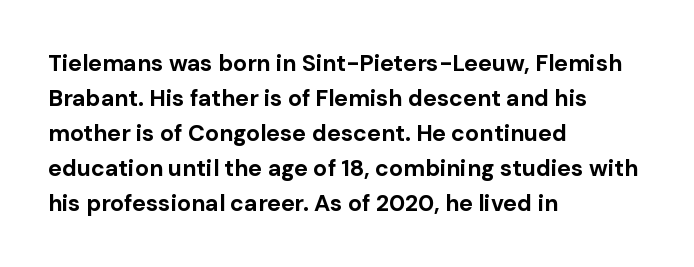
Q: Is the text bold? A: Yes.
Q: Is the text italic (slanted)? A: No, it is upright.
Q: Is the text underlined? A: No.
Q: How is the paragraph aligned? A: Left-aligned.
Q: Is the spacing between letters normal or unusually wide? A: Normal.
Q: Is the spacing between lines tight, normal or loose? A: Normal.
